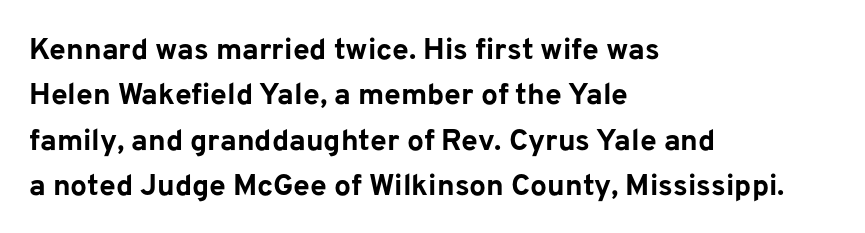
Q: Is the text bold? A: Yes.
Q: Is the text italic (slanted)? A: No, it is upright.
Q: Is the typeface a serif or a sans-serif typeface? A: Sans-serif.
Q: Is the text underlined? A: No.
Q: How is the paragraph aligned? A: Left-aligned.
Q: Is the spacing between letters normal or unusually wide? A: Normal.
Q: Is the spacing between lines tight, normal or loose? A: Normal.
Q: Width (condensed, normal, or wide)? A: Normal.
Q: Stroke contrast? A: Low.
Q: x-height? A: Medium.
Q: Monospaced? A: No.
